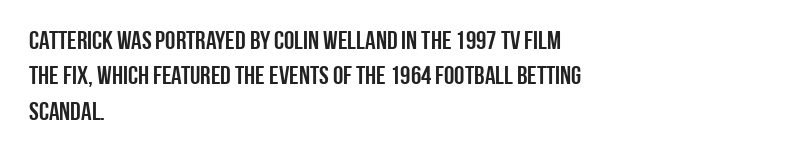
The passage shown stacks its lines at a standard gap. These lines stack with their left ends in a neat column. A roman cut, with each character standing at attention. Caption: standard tracking, unaltered. Words float on clear page, feet unadorned.
